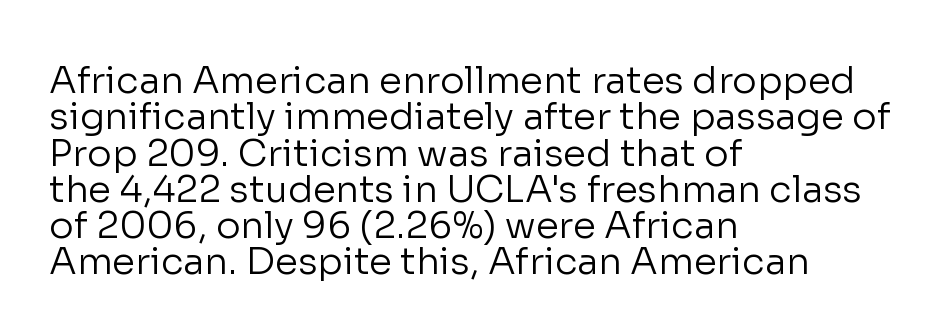
The image shows 37 px regular-weight sans-serif type, upright; set left-aligned, tight line spacing (0.98x), normal letter spacing, not underlined; low stroke contrast and a medium x-height.
